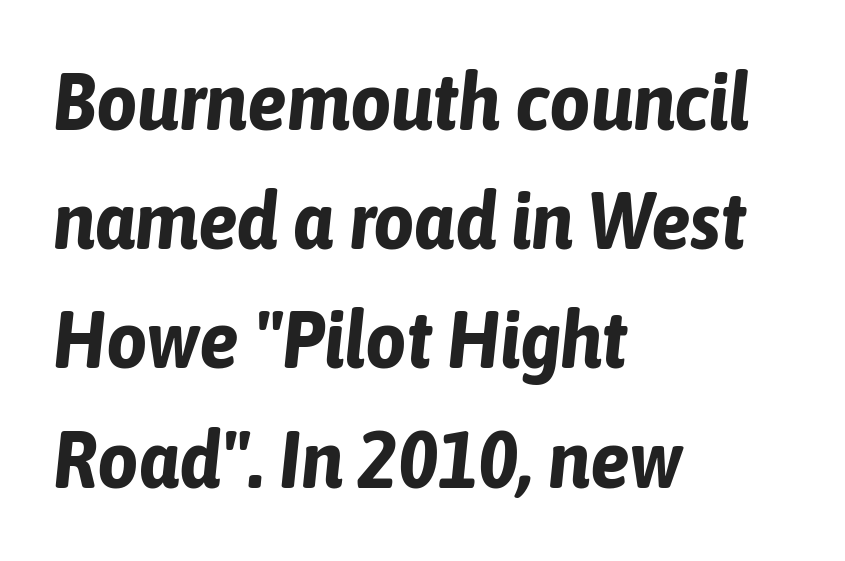
The image shows 80 px bold, condensed type, italic (leaning right); set left-aligned, normal line spacing (1.49x), normal letter spacing, not underlined; low stroke contrast and a medium x-height.
